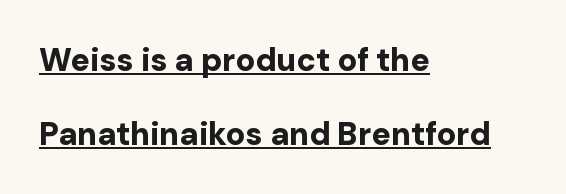
{"serif": "no", "italic": "no", "bold": "yes", "weight": "bold", "width": "normal", "stroke_contrast": "low", "x_height": "medium", "monospaced": "no", "underline": "yes", "align": "left", "line_spacing": "loose", "line_spacing_ratio": 2.3, "letter_spacing": "normal", "letter_spacing_em": 0.0, "glyph_px": 32}
